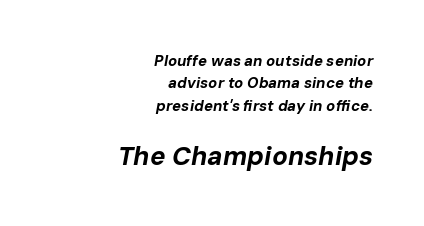
Q: Is the text bold? A: Yes.
Q: Is the text italic (slanted)? A: Yes, it leans right by about 10 degrees.
Q: Is the text underlined? A: No.
Q: How is the paragraph aligned? A: Right-aligned.
Q: Is the spacing between letters normal or unusually wide? A: Normal.
Q: Is the spacing between lines tight, normal or loose? A: Normal.
Q: Which block of text is set in a larger size, the first (top) or the second (bottom)? A: The second (bottom) one.
